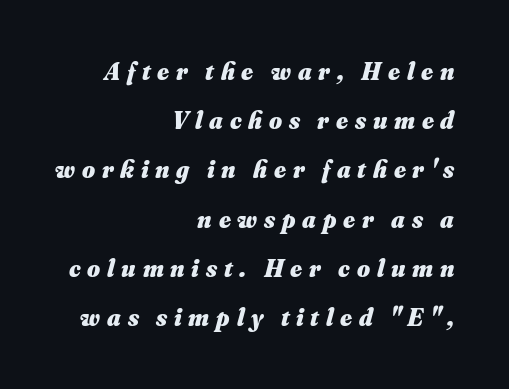
The image shows 25 px bold type, italic (leaning right); set right-aligned, loose line spacing (1.97x), unusually wide letter spacing (+0.27 em), not underlined.
